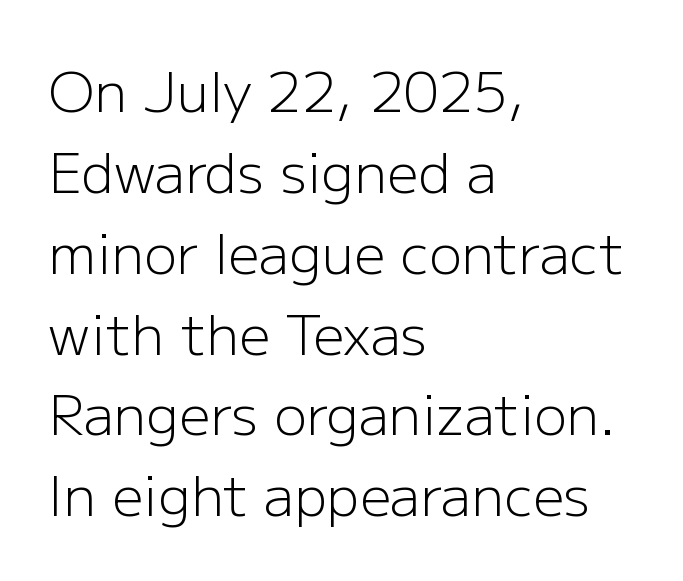
The image shows 55 px light sans-serif type, upright; set left-aligned, normal line spacing (1.47x), normal letter spacing, not underlined; low stroke contrast and a medium x-height.
